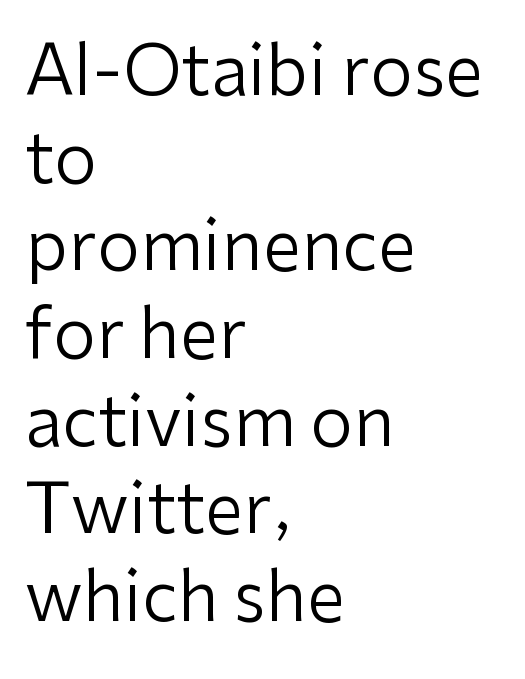
Q: Is the text bold? A: No.
Q: Is the text italic (slanted)? A: No, it is upright.
Q: Is the typeface a serif or a sans-serif typeface? A: Sans-serif.
Q: Is the text underlined? A: No.
Q: How is the paragraph aligned? A: Left-aligned.
Q: Is the spacing between letters normal or unusually wide? A: Normal.
Q: Is the spacing between lines tight, normal or loose? A: Normal.
Q: Width (condensed, normal, or wide)? A: Normal.
Q: Stroke contrast? A: Low.
Q: x-height? A: Medium.
Q: Monospaced? A: No.
